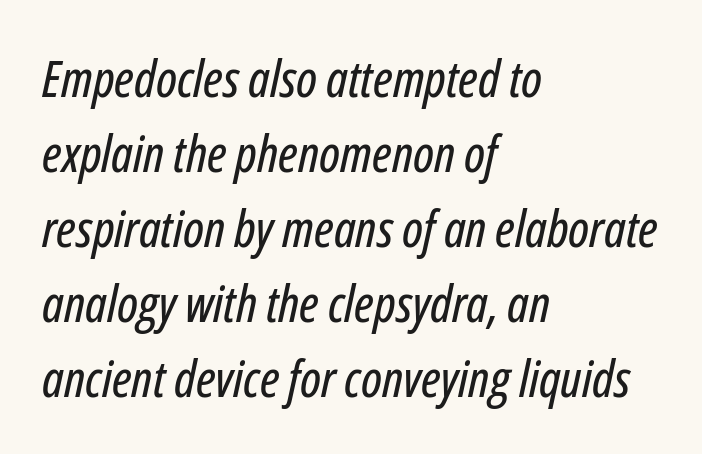
Q: Is the text italic (slanted)? A: Yes, it leans right by about 12 degrees.
Q: Is the text underlined? A: No.
Q: How is the paragraph aligned? A: Left-aligned.
Q: Is the spacing between letters normal or unusually wide? A: Normal.
Q: Is the spacing between lines tight, normal or loose? A: Normal.
Q: Width (condensed, normal, or wide)? A: Condensed.
Q: Stroke contrast? A: Low.
Q: x-height? A: Medium.
Q: Monospaced? A: No.
